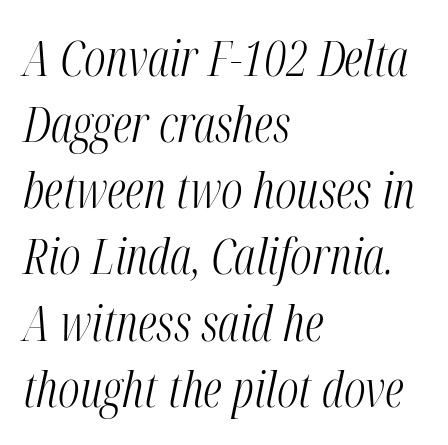
Each new line begins a customary step beneath the previous one. These lines are rendered in a variable-pitch font. Decoration check: the copy has no underline. Unbolded letterforms with no extra heft.
